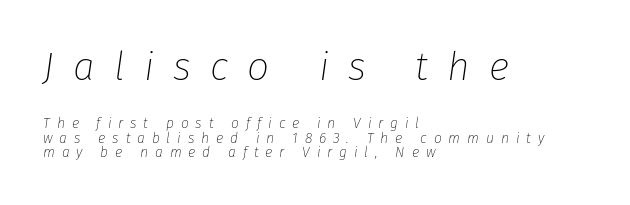
The image shows 39 px thin type, italic (leaning right); set left-aligned, tight line spacing (1.03x), unusually wide letter spacing (+0.49 em), not underlined; the first (top) block is 2.79x larger; low stroke contrast and a medium x-height.
